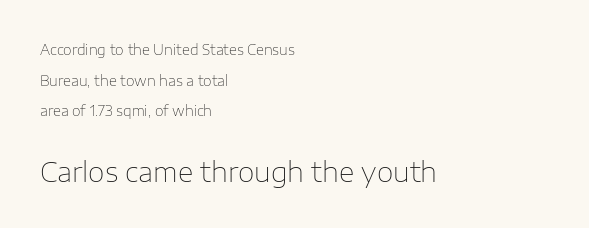
The image shows 27 px text type, upright; set left-aligned, loose line spacing (2.19x), normal letter spacing, not underlined; the second (bottom) block is 1.93x larger.
